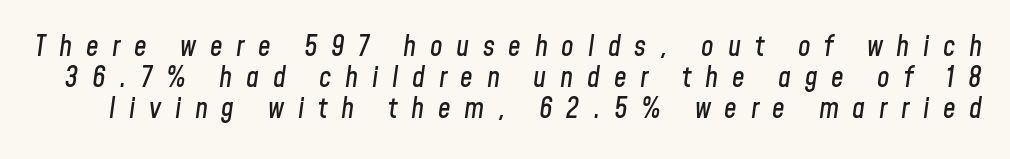
The image shows 28 px condensed type, italic (leaning right); set tight line spacing (1.11x), unusually wide letter spacing (+0.49 em), not underlined; low stroke contrast and a medium x-height.
